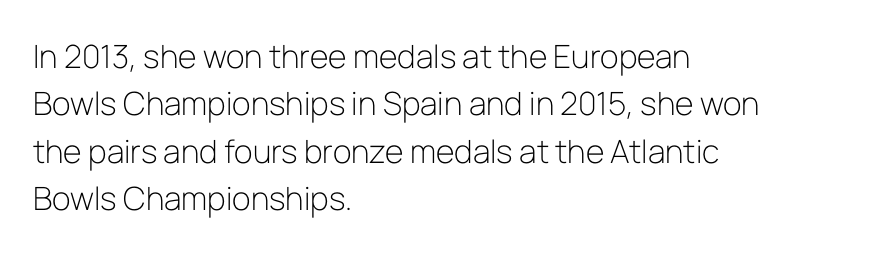
The image shows 32 px light sans-serif type, upright; set left-aligned, normal line spacing (1.48x), normal letter spacing, not underlined; low stroke contrast and a medium x-height.
